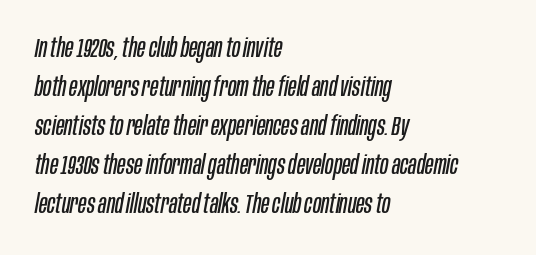
Q: Is the text bold? A: No.
Q: Is the text italic (slanted)? A: Yes, it leans right by about 10 degrees.
Q: Is the text underlined? A: No.
Q: How is the paragraph aligned? A: Left-aligned.
Q: Is the spacing between letters normal or unusually wide? A: Normal.
Q: Is the spacing between lines tight, normal or loose? A: Normal.
